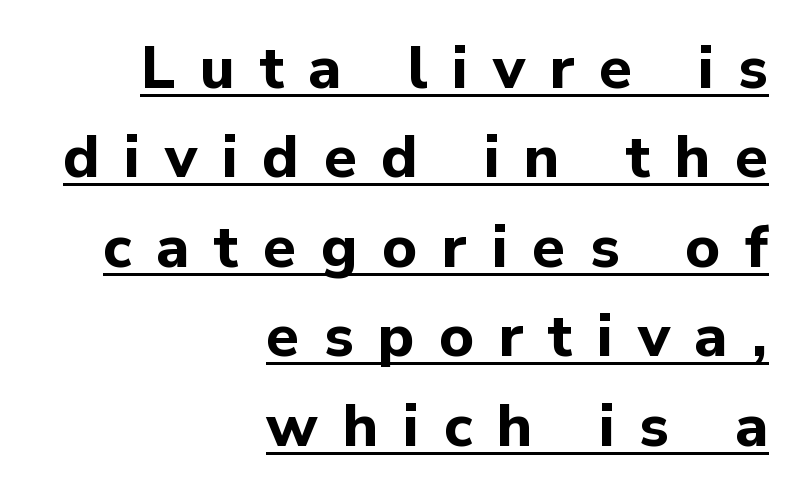
Look at the bottom of the vertical strokes: they stop flat, with no serifs. The type sits square on the baseline with zero lean. These lines are set flush right with a ragged left edge. The face used here has the dense, thick strokes of a bold. The rendering inserts visible extra space after every character.
